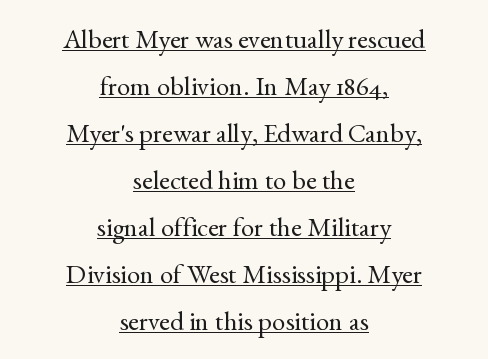
The image shows 27 px text type, upright; set centered, line spacing 1.74x, normal letter spacing, underlined.
